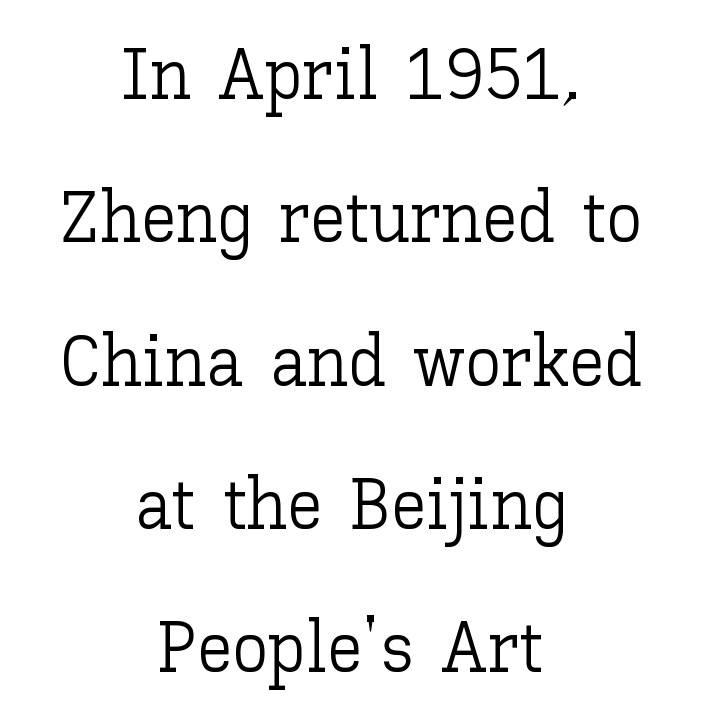
Q: Is the text bold? A: No.
Q: Is the text italic (slanted)? A: No, it is upright.
Q: Is the text underlined? A: No.
Q: How is the paragraph aligned? A: Centered.
Q: Is the spacing between letters normal or unusually wide? A: Normal.
Q: Is the spacing between lines tight, normal or loose? A: Loose.
Q: Width (condensed, normal, or wide)? A: Normal.
Q: Stroke contrast? A: Low.
Q: x-height? A: Medium.
Q: Monospaced? A: No.
